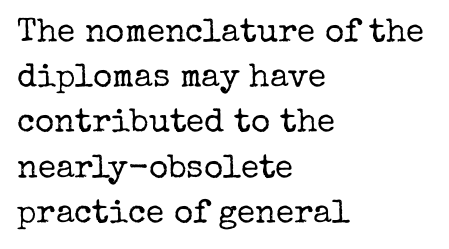
The image shows 33 px regular-weight serif type, upright; set left-aligned, normal line spacing (1.37x), normal letter spacing, not underlined; low stroke contrast and a medium x-height.
